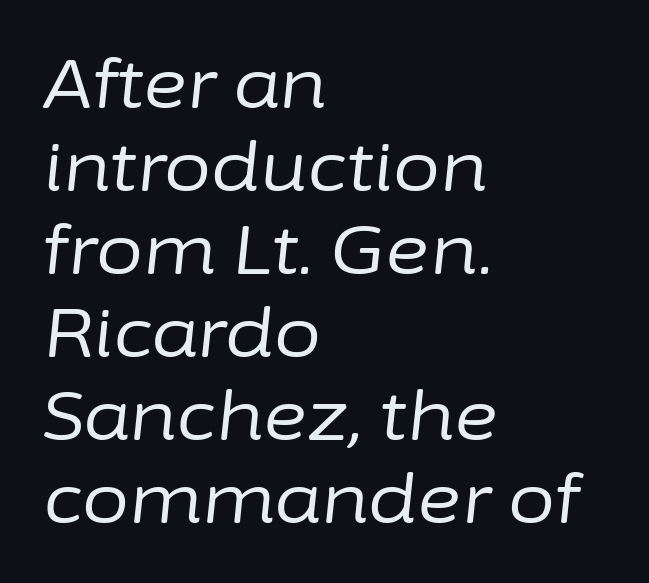
Q: Is the text bold? A: No.
Q: Is the text italic (slanted)? A: Yes, it leans right by about 6 degrees.
Q: Is the text underlined? A: No.
Q: How is the paragraph aligned? A: Left-aligned.
Q: Is the spacing between letters normal or unusually wide? A: Normal.
Q: Width (condensed, normal, or wide)? A: Normal.
Q: Stroke contrast? A: Low.
Q: x-height? A: Medium.
Q: Monospaced? A: No.
